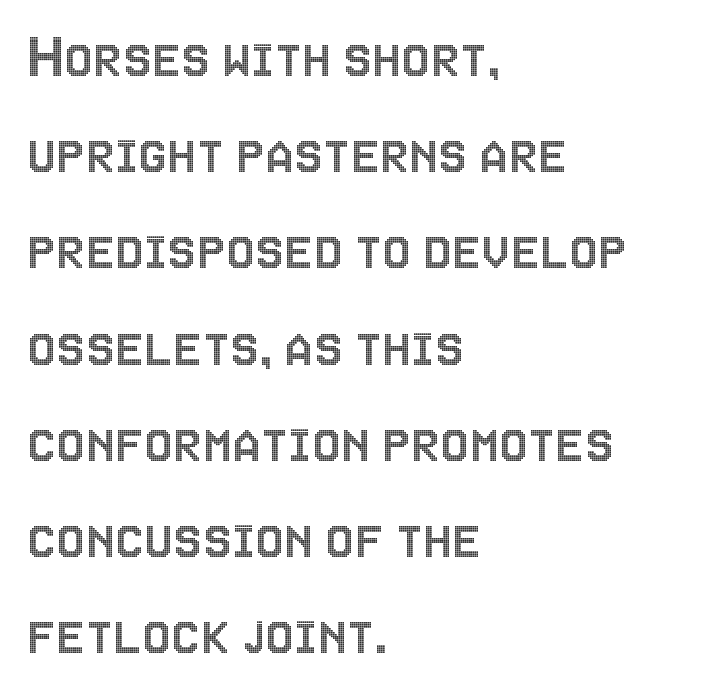
Q: Is the text italic (slanted)? A: No, it is upright.
Q: Is the text underlined? A: No.
Q: How is the paragraph aligned? A: Left-aligned.
Q: Is the spacing between letters normal or unusually wide? A: Normal.
Q: Is the spacing between lines tight, normal or loose? A: Normal.
Q: Width (condensed, normal, or wide)? A: Condensed.
Q: x-height? A: Large.
Q: Monospaced? A: No.
